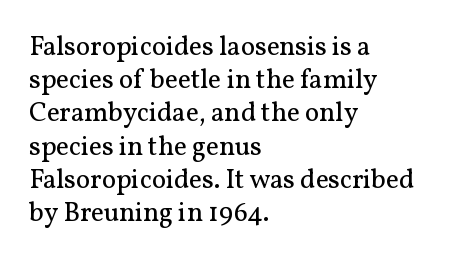
{"italic": "no", "bold": "no", "underline": "no", "align": "left", "line_spacing_ratio": 1.23, "letter_spacing": "normal", "letter_spacing_em": 0.0, "glyph_px": 27}
